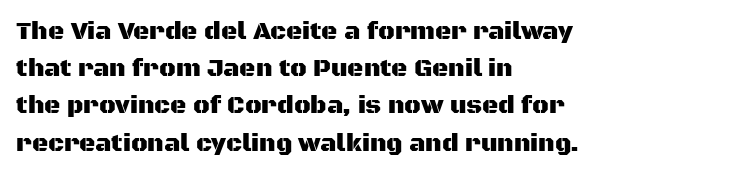
{"italic": "no", "underline": "no", "align": "left", "line_spacing": "normal", "line_spacing_ratio": 1.49, "letter_spacing": "normal", "letter_spacing_em": 0.0, "glyph_px": 25}
